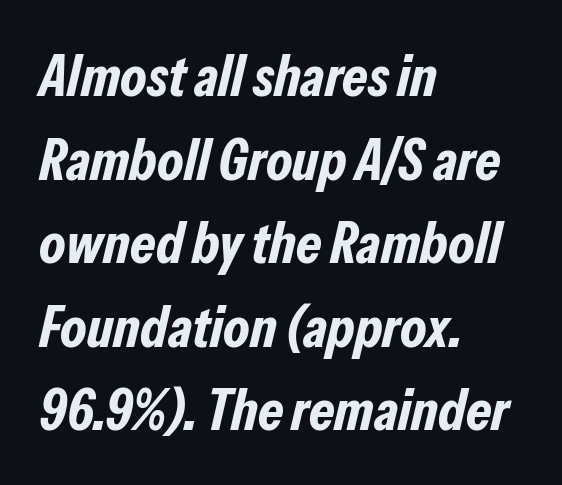
Q: Is the text bold? A: Yes.
Q: Is the text italic (slanted)? A: Yes, it leans right by about 13 degrees.
Q: Is the text underlined? A: No.
Q: How is the paragraph aligned? A: Left-aligned.
Q: Is the spacing between letters normal or unusually wide? A: Normal.
Q: Is the spacing between lines tight, normal or loose? A: Normal.
Q: Width (condensed, normal, or wide)? A: Condensed.
Q: Stroke contrast? A: Low.
Q: x-height? A: Medium.
Q: Monospaced? A: No.
